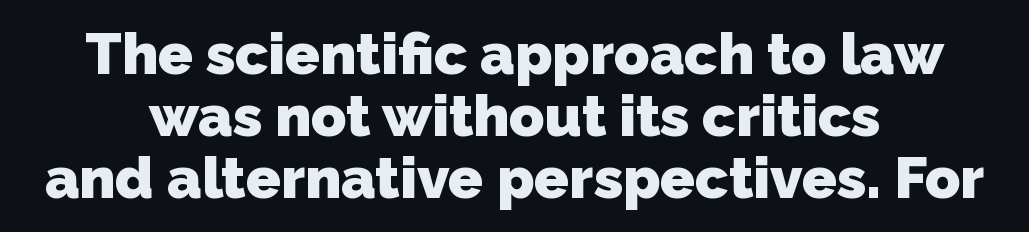
{"serif": "no", "bold": "yes", "weight": "heavy", "width": "normal", "stroke_contrast": "low", "x_height": "medium", "monospaced": "no", "underline": "no", "align": "center", "line_spacing": "tight", "line_spacing_ratio": 1.07, "letter_spacing": "normal", "letter_spacing_em": 0.0, "glyph_px": 58}
